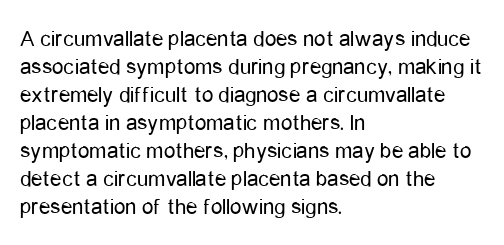
Every stem runs plumb, perpendicular to the baseline. Layout note: lines flush left. Decoration check: the copy has no underline. Short note: letters normally spaced.
